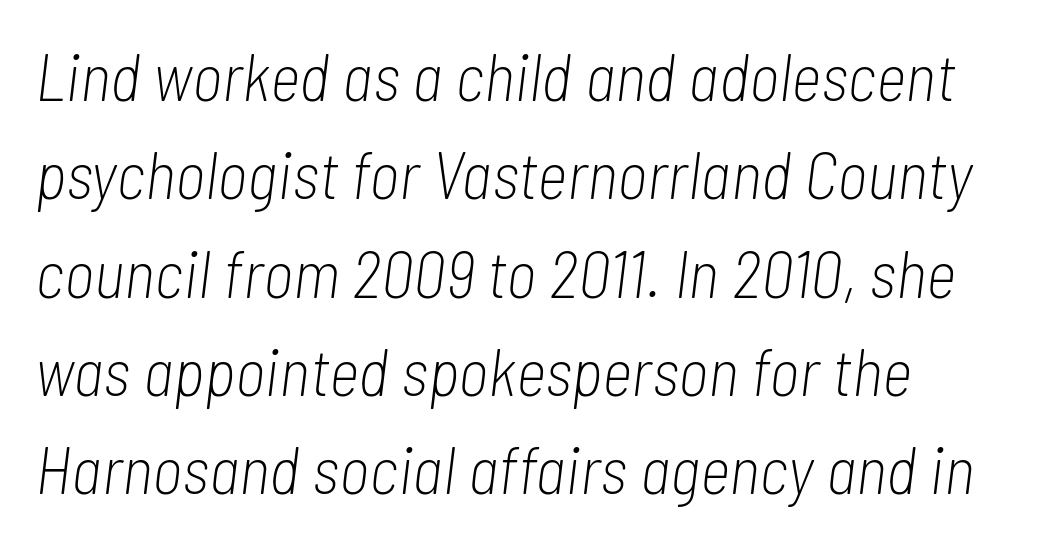
In terms of letterspacing, this is plain default setting. The leading is moderate, giving the passage an even texture. Alignment: flush left. The baseline area is clear. Letters have the restrained weight of plain body copy at most. Varying glyph widths throughout — classic text-font behaviour.
